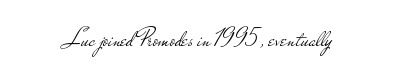
{"bold": "no", "underline": "no", "align": "center", "letter_spacing": "normal", "letter_spacing_em": 0.0, "glyph_px": 25}
